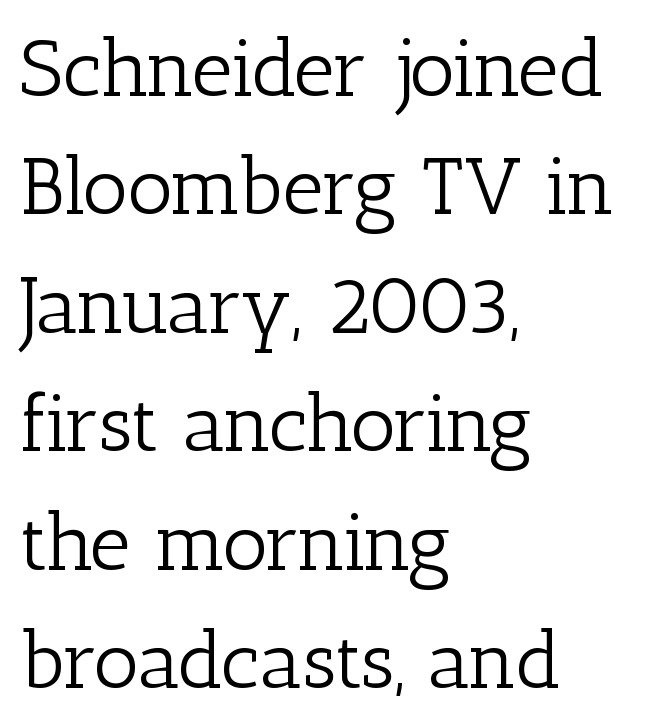
The image shows 80 px light serif type, upright; set left-aligned, normal line spacing (1.48x), normal letter spacing, not underlined; low stroke contrast and a medium x-height.
